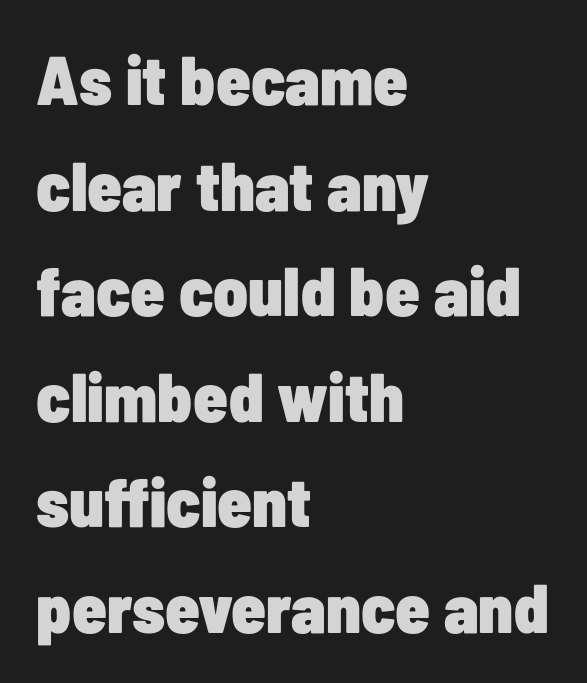
{"serif": "no", "italic": "no", "bold": "yes", "weight": "heavy", "width": "condensed", "stroke_contrast": "low", "x_height": "medium", "monospaced": "no", "underline": "no", "align": "left", "line_spacing": "normal", "line_spacing_ratio": 1.53, "letter_spacing": "normal", "letter_spacing_em": 0.0, "glyph_px": 69}
